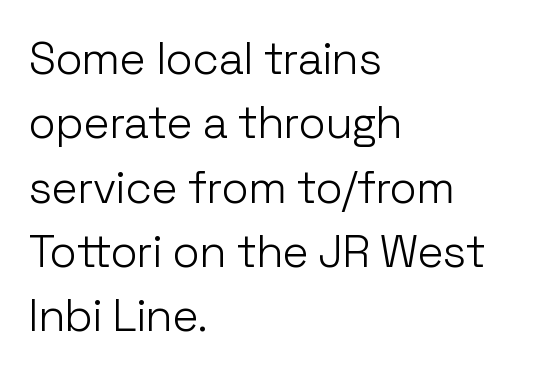
{"serif": "no", "italic": "no", "bold": "no", "weight": "light", "width": "normal", "stroke_contrast": "low", "x_height": "medium", "monospaced": "no", "underline": "no", "align": "left", "line_spacing": "normal", "line_spacing_ratio": 1.43, "letter_spacing": "normal", "letter_spacing_em": 0.0, "glyph_px": 45}
